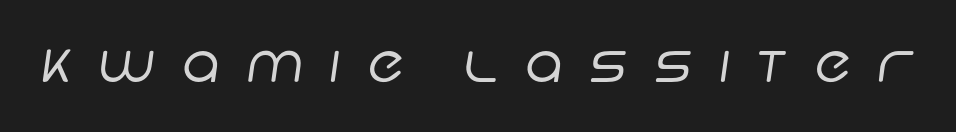
Weight: not bold — regular or lighter. Descenders are the only things crossing below the line. A typesetter would call this proportional, since set widths differ per character. The passage shown has open, widely tracked lettering throughout.
